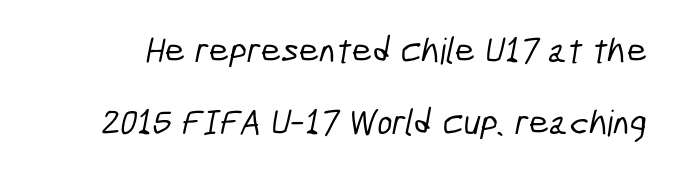
Between one letter and the next there's only the usual sliver of space. Rows of type keep a wide berth in the vertical direction. Each letter keeps its own natural width here, so spacing adapts to shape. Honestly, there is no underline to notice here at all. Typographically, this falls in the sans-serif category.
